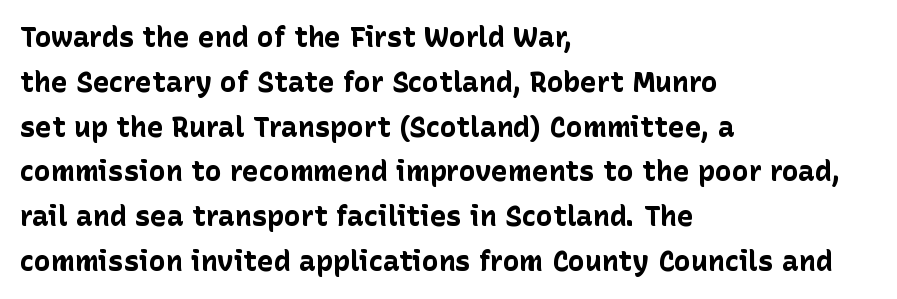
{"serif": "no", "italic": "no", "bold": "yes", "weight": "bold", "width": "normal", "stroke_contrast": "low", "x_height": "medium", "monospaced": "no", "underline": "no", "align": "left", "line_spacing": "normal", "line_spacing_ratio": 1.6, "letter_spacing": "normal", "letter_spacing_em": 0.0, "glyph_px": 28}
